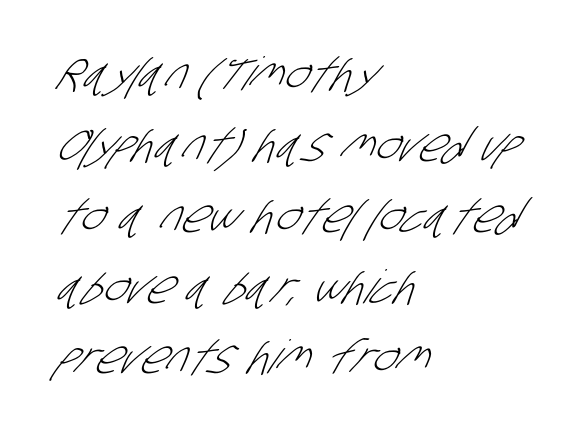
The image shows 46 px light, condensed sans-serif type; set left-aligned, normal line spacing (1.54x), normal letter spacing, not underlined; low stroke contrast and a large x-height.
